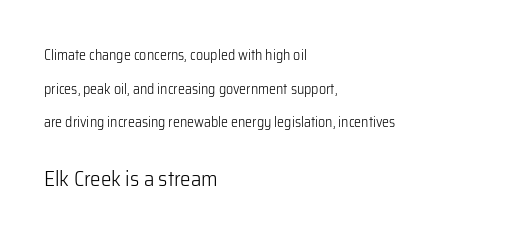
Larger block? The one below; the one above is distinctly smaller. Letter spacing: default. Does the lettering tilt? It doesn't — this is upright. The passage shown stacks its lines with a broad gap. The strokes are not fattened; the text isn't bold.
